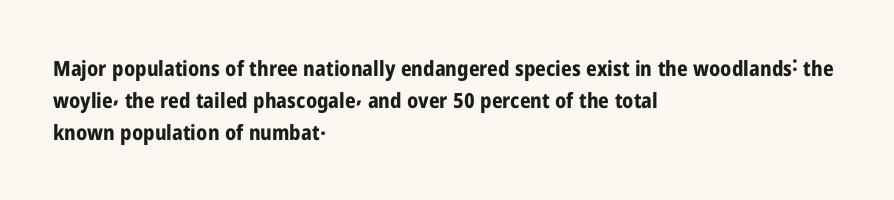
The image shows 21 px bold type, upright; set left-aligned, normal line spacing (1.52x), normal letter spacing, not underlined.
